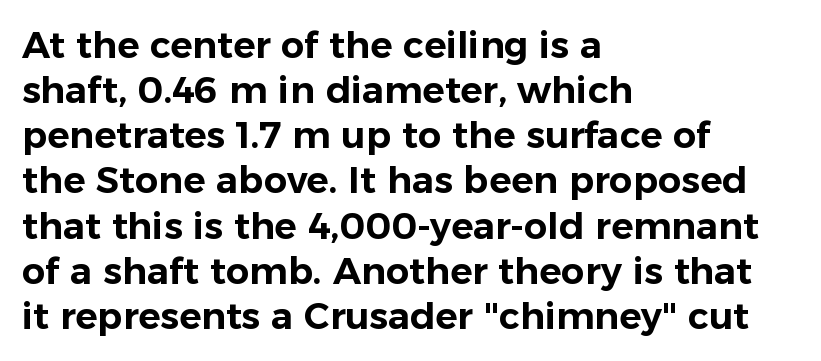
Q: Is the text italic (slanted)? A: No, it is upright.
Q: Is the typeface a serif or a sans-serif typeface? A: Sans-serif.
Q: Is the text underlined? A: No.
Q: How is the paragraph aligned? A: Left-aligned.
Q: Is the spacing between letters normal or unusually wide? A: Normal.
Q: Width (condensed, normal, or wide)? A: Normal.
Q: Stroke contrast? A: Low.
Q: x-height? A: Medium.
Q: Monospaced? A: No.
